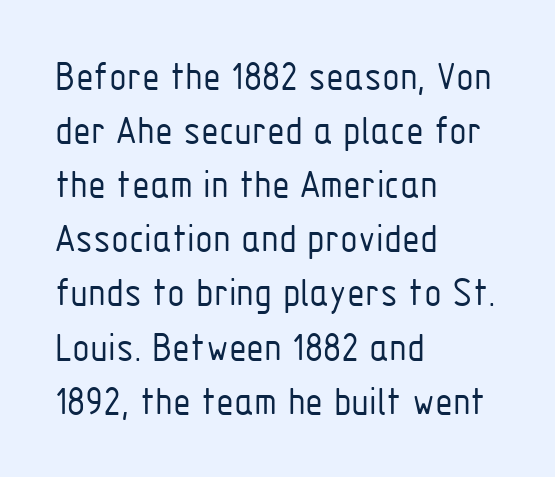
The image shows 41 px light, condensed sans-serif type, upright; set left-aligned, normal line spacing (1.32x), normal letter spacing, not underlined; low stroke contrast and a medium x-height.
